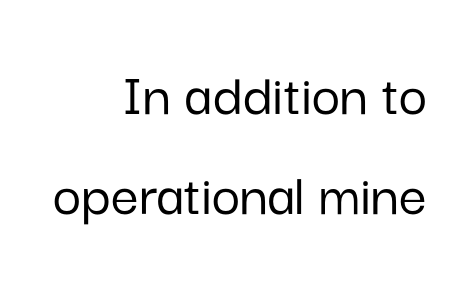
{"serif": "no", "italic": "no", "width": "normal", "stroke_contrast": "low", "x_height": "medium", "monospaced": "no", "underline": "no", "align": "right", "line_spacing": "normal", "line_spacing_ratio": 1.62, "letter_spacing": "normal", "letter_spacing_em": 0.0, "glyph_px": 62}
